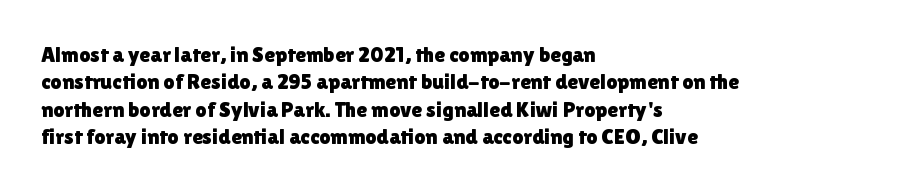
Q: Is the text italic (slanted)? A: No, it is upright.
Q: Is the text underlined? A: No.
Q: How is the paragraph aligned? A: Left-aligned.
Q: Is the spacing between letters normal or unusually wide? A: Normal.
